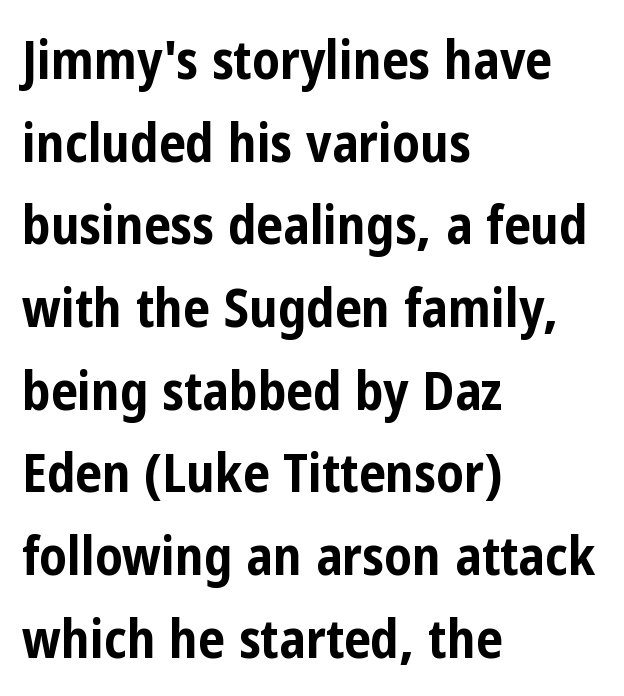
{"serif": "no", "italic": "no", "bold": "yes", "weight": "bold", "width": "condensed", "stroke_contrast": "low", "x_height": "medium", "monospaced": "no", "underline": "no", "align": "left", "line_spacing": "normal", "line_spacing_ratio": 1.56, "letter_spacing": "normal", "letter_spacing_em": 0.0, "glyph_px": 53}
